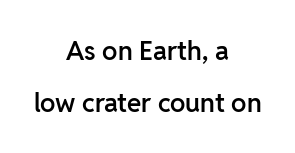
{"italic": "no", "bold": "semi", "underline": "no", "align": "center", "line_spacing": "loose", "line_spacing_ratio": 2.0, "letter_spacing": "normal", "letter_spacing_em": 0.0, "glyph_px": 26}
